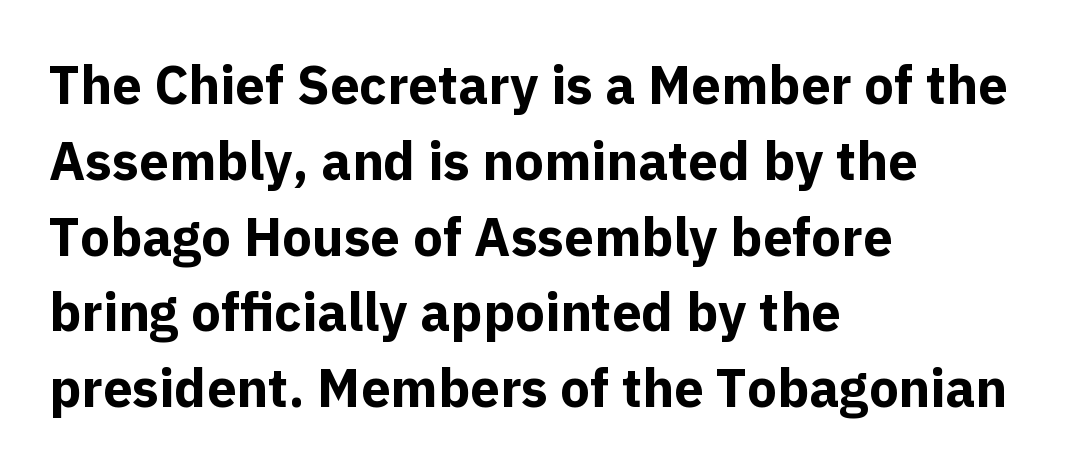
The image shows 53 px bold sans-serif type, upright; set left-aligned, normal line spacing (1.43x), normal letter spacing, not underlined; a medium x-height.
